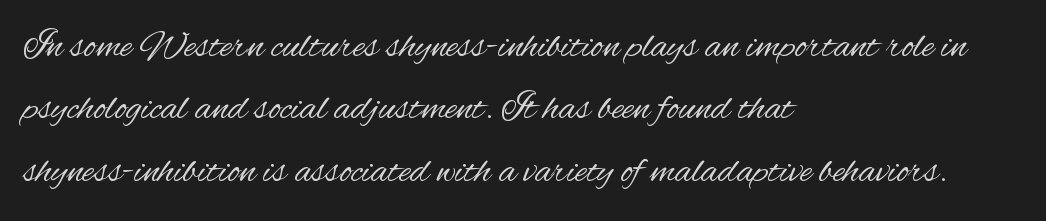
The cut favours lightness, reaching ordinary text weight at its darkest. Caption: standard tracking, unaltered. The ragged edge is on the right, which tells us the setting is flush left. Type without underlining. Think of a printed novel: that variable character pitch is what you see here.
